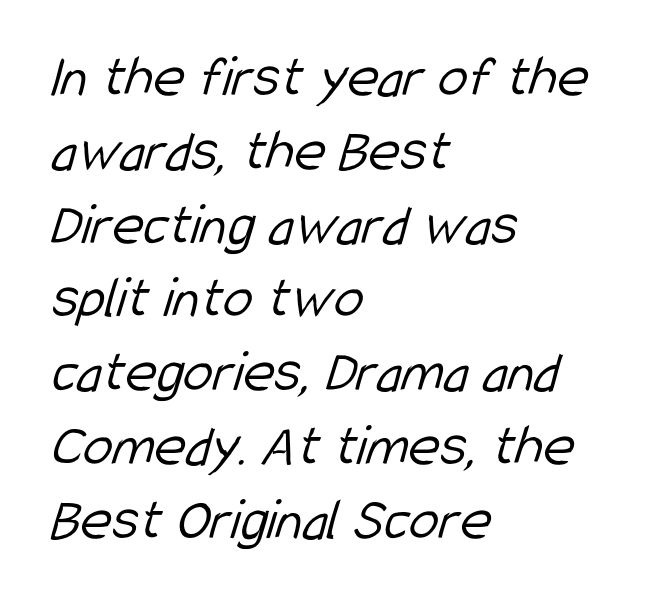
The image shows 60 px light, condensed sans-serif type; set left-aligned, line spacing 1.23x, normal letter spacing, not underlined; low stroke contrast and a medium x-height.
